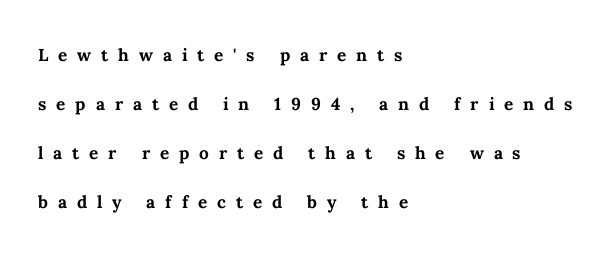
{"italic": "no", "bold": "yes", "underline": "no", "align": "left", "line_spacing": "loose", "line_spacing_ratio": 2.13, "letter_spacing": "wide", "letter_spacing_em": 0.43, "glyph_px": 23}
